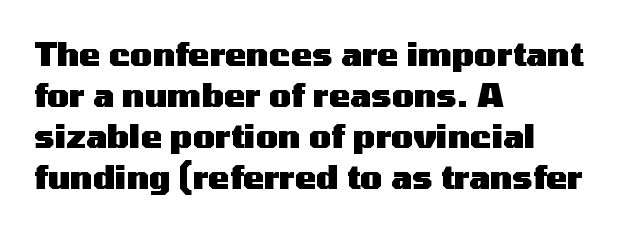
There is no visible air inserted between adjacent glyphs. These lines are rendered in a variable-pitch font. The axis of the letterforms is exactly vertical. Each row of text sits above clean, open space.
